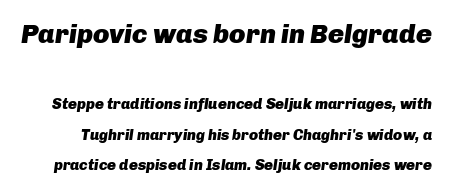
{"italic": "yes", "lean": "right", "slant_degrees": 8, "bold": "yes", "underline": "no", "line_spacing": "loose", "line_spacing_ratio": 2.05, "letter_spacing": "normal", "letter_spacing_em": 0.0, "larger_block": "first", "size_ratio": 1.8, "glyph_px": 27}
